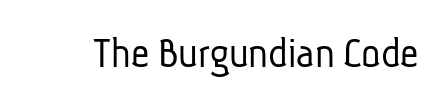
{"serif": "no", "bold": "no", "weight": "light", "width": "condensed", "stroke_contrast": "low", "x_height": "medium", "monospaced": "no", "underline": "no", "letter_spacing": "normal", "letter_spacing_em": 0.0, "glyph_px": 45}
